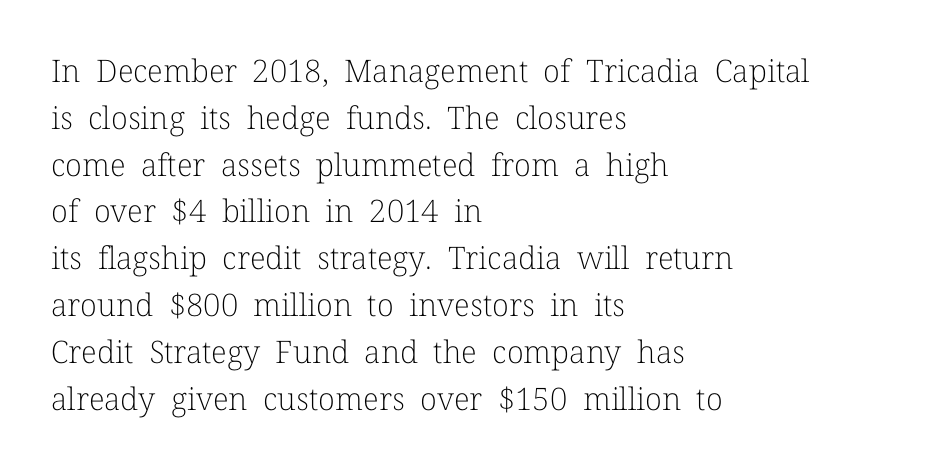
Q: Is the text bold? A: No.
Q: Is the text italic (slanted)? A: No, it is upright.
Q: Is the typeface a serif or a sans-serif typeface? A: Serif.
Q: Is the text underlined? A: No.
Q: How is the paragraph aligned? A: Left-aligned.
Q: Is the spacing between letters normal or unusually wide? A: Normal.
Q: Is the spacing between lines tight, normal or loose? A: Normal.
Q: Width (condensed, normal, or wide)? A: Normal.
Q: Stroke contrast? A: Low.
Q: x-height? A: Medium.
Q: Monospaced? A: No.
